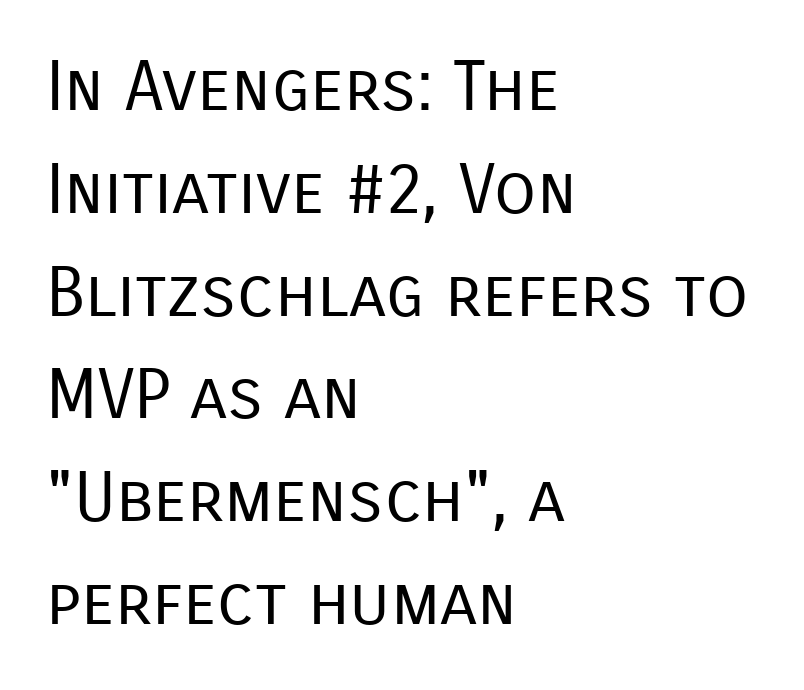
Q: Is the text bold? A: No.
Q: Is the text italic (slanted)? A: No, it is upright.
Q: Is the typeface a serif or a sans-serif typeface? A: Sans-serif.
Q: Is the text underlined? A: No.
Q: How is the paragraph aligned? A: Left-aligned.
Q: Is the spacing between letters normal or unusually wide? A: Normal.
Q: Is the spacing between lines tight, normal or loose? A: Normal.
Q: Width (condensed, normal, or wide)? A: Normal.
Q: Stroke contrast? A: Low.
Q: x-height? A: Medium.
Q: Monospaced? A: No.
